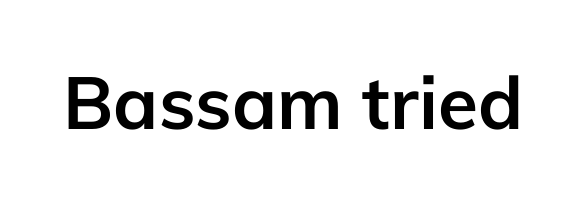
The image shows 73 px semibold sans-serif type, upright; set normal letter spacing, not underlined; low stroke contrast and a medium x-height.
